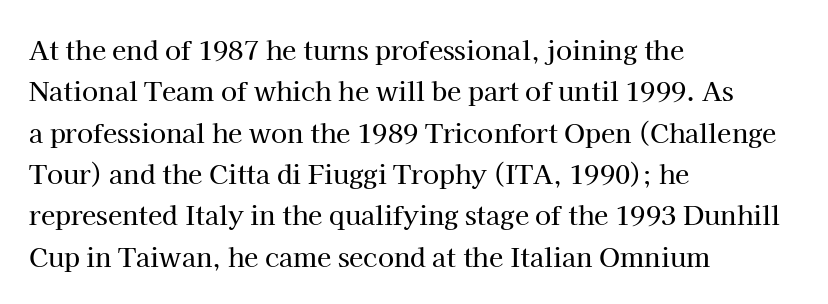
The image shows 26 px text type, upright; set left-aligned, normal line spacing (1.59x), normal letter spacing, not underlined.
